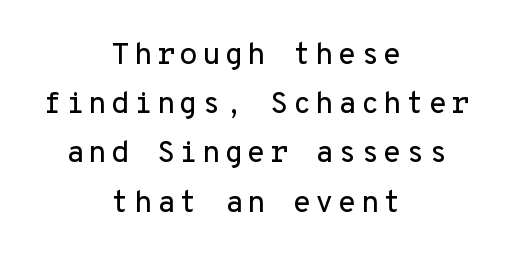
The image shows 30 px sans-serif type, upright, monospaced; set centered, normal line spacing (1.64x), not underlined; low stroke contrast and a medium x-height.
